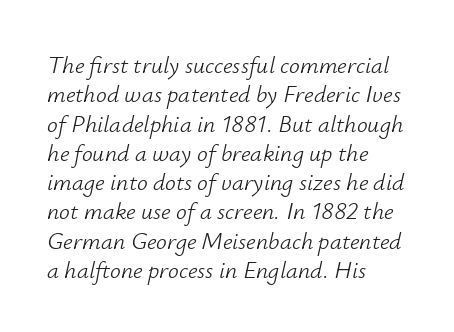
The letters sit at their default tracking, neither squeezed nor spread. The typesetter chose a ragged-right arrangement here. Does the lettering tilt? It does — this is italic. Any mark beneath the type? The region is blank.
